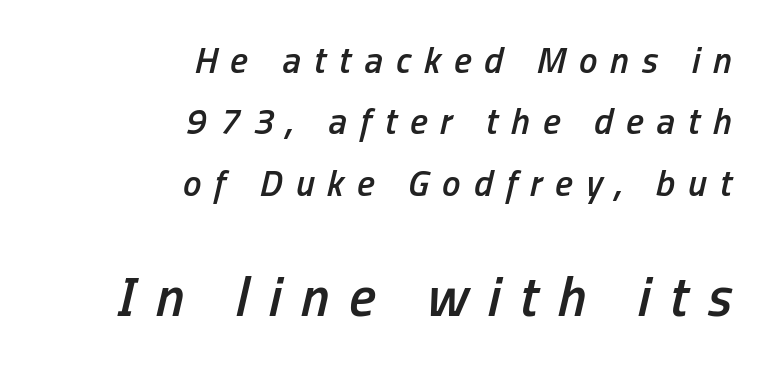
Reading top to bottom, the characters get bigger at the block break. Layout note: lines flush right. Style check: oblique. Evenly set lines give the paragraph a standard silhouette. The glyphs are unaccompanied by any horizontal stroke below them.
